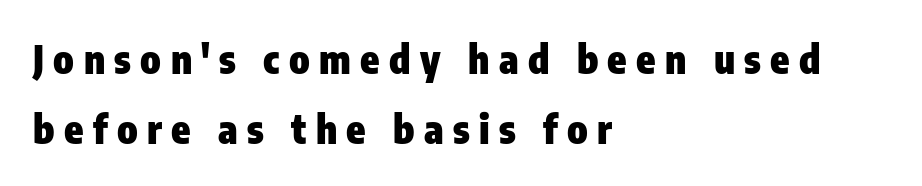
Q: Is the text bold? A: Yes.
Q: Is the text italic (slanted)? A: No, it is upright.
Q: Is the typeface a serif or a sans-serif typeface? A: Sans-serif.
Q: Is the text underlined? A: No.
Q: How is the paragraph aligned? A: Left-aligned.
Q: Is the spacing between letters normal or unusually wide? A: Unusually wide.
Q: Width (condensed, normal, or wide)? A: Condensed.
Q: Stroke contrast? A: Low.
Q: x-height? A: Medium.
Q: Monospaced? A: No.
